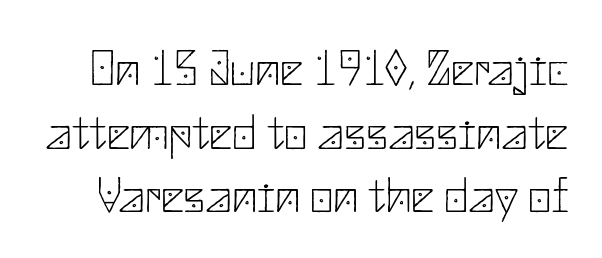
The image shows 51 px thin sans-serif type, upright; set normal line spacing (1.25x), normal letter spacing, not underlined; low stroke contrast and a small x-height.
